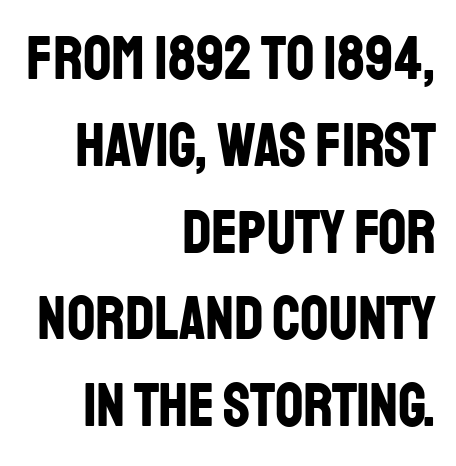
The rows are spaced the way most documents space them. The gap between lines stays unmarked. Each word holds together tightly as a unit, with standard inter-letter gaps. You could not count columns in this text — the font is proportionally spaced.
